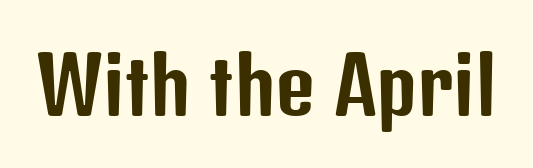
Q: Is the text italic (slanted)? A: No, it is upright.
Q: Is the typeface a serif or a sans-serif typeface? A: Sans-serif.
Q: Is the text underlined? A: No.
Q: Is the spacing between letters normal or unusually wide? A: Normal.
Q: Width (condensed, normal, or wide)? A: Condensed.
Q: Stroke contrast? A: Low.
Q: x-height? A: Medium.
Q: Monospaced? A: No.
